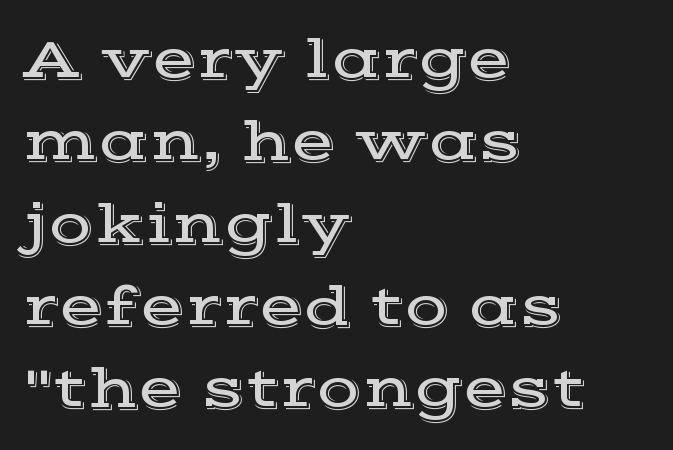
Q: Is the text italic (slanted)? A: No, it is upright.
Q: Is the typeface a serif or a sans-serif typeface? A: Serif.
Q: Is the text underlined? A: No.
Q: How is the paragraph aligned? A: Left-aligned.
Q: Is the spacing between letters normal or unusually wide? A: Normal.
Q: Is the spacing between lines tight, normal or loose? A: Normal.
Q: Width (condensed, normal, or wide)? A: Wide.
Q: x-height? A: Medium.
Q: Monospaced? A: No.
